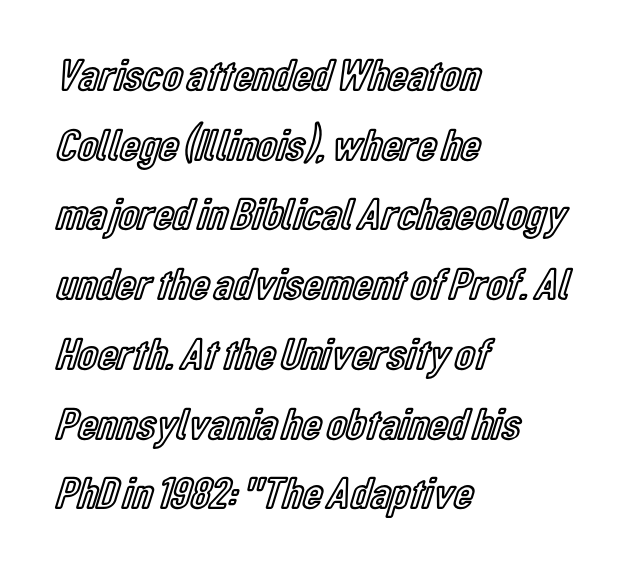
{"width": "condensed", "x_height": "medium", "monospaced": "no", "underline": "no", "align": "left", "line_spacing": "normal", "line_spacing_ratio": 1.55, "letter_spacing": "normal", "letter_spacing_em": 0.0, "glyph_px": 45}
